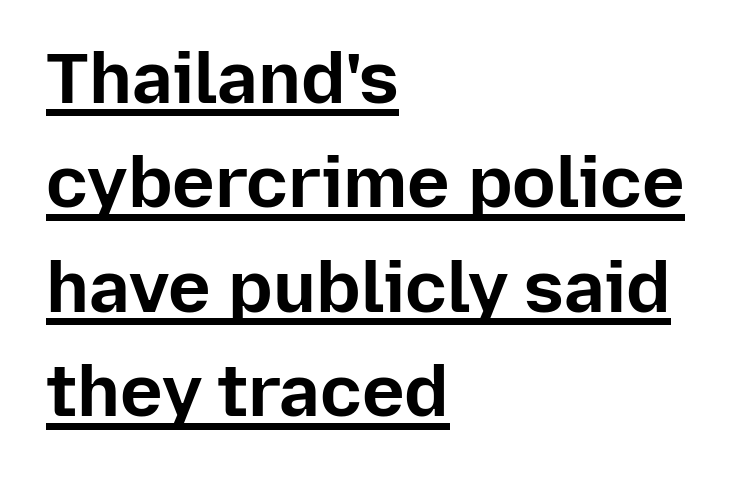
{"serif": "no", "italic": "no", "bold": "yes", "weight": "bold", "width": "normal", "stroke_contrast": "low", "x_height": "medium", "monospaced": "no", "underline": "yes", "align": "left", "line_spacing": "normal", "line_spacing_ratio": 1.45, "letter_spacing": "normal", "letter_spacing_em": 0.0, "glyph_px": 72}
